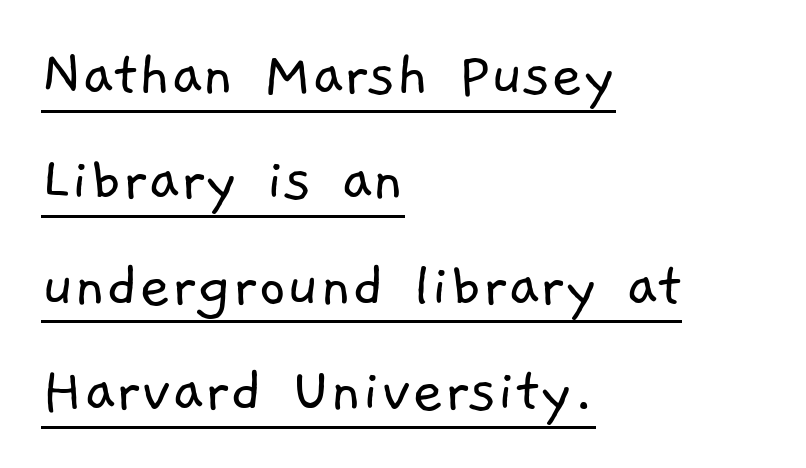
If you drew a ruler down the left edge, every line would touch it. Nothing sits at the stroke ends, so this counts as sans-serif. Each line of the rendering has a horizontal stroke beneath the glyphs. Evenly set lines give the paragraph a standard silhouette. The rendering uses natural spacing where letterforms have individual widths.
